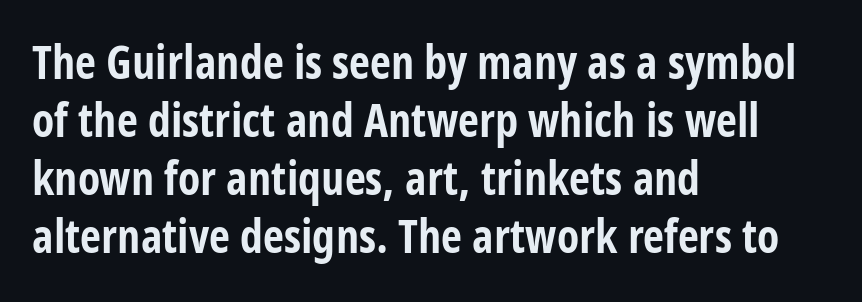
The image shows 46 px bold, condensed sans-serif type, upright; set left-aligned, normal line spacing (1.26x), normal letter spacing, not underlined; low stroke contrast and a large x-height.
